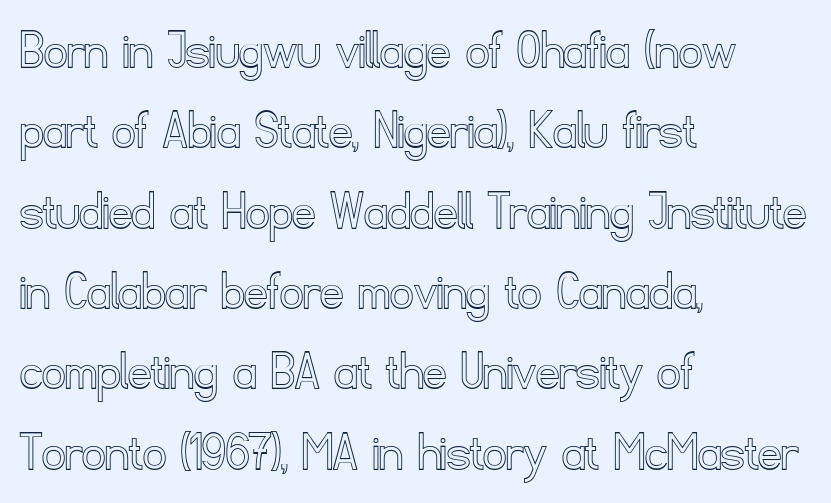
Q: Is the text italic (slanted)? A: No, it is upright.
Q: Is the text underlined? A: No.
Q: How is the paragraph aligned? A: Left-aligned.
Q: Is the spacing between letters normal or unusually wide? A: Normal.
Q: Is the spacing between lines tight, normal or loose? A: Normal.
Q: Width (condensed, normal, or wide)? A: Normal.
Q: x-height? A: Small.
Q: Monospaced? A: No.
